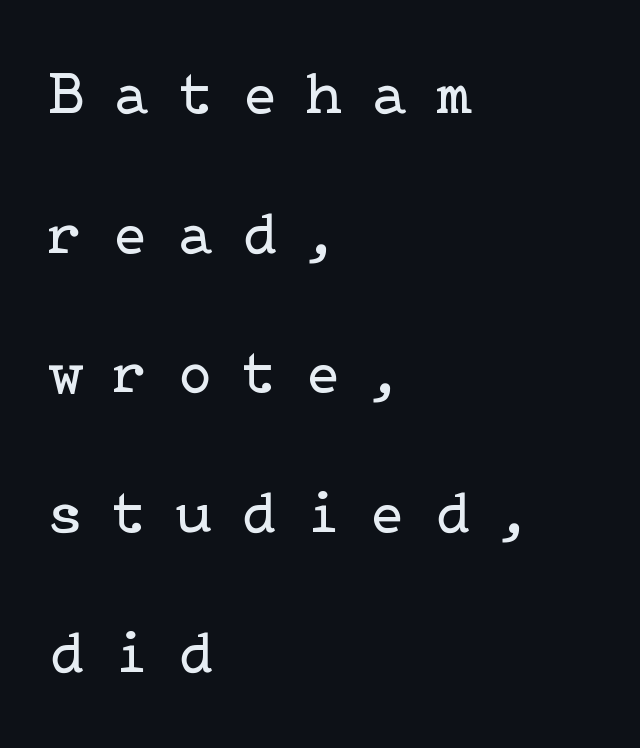
Q: Is the text bold? A: No.
Q: Is the text italic (slanted)? A: No, it is upright.
Q: Is the typeface a serif or a sans-serif typeface? A: Serif.
Q: Is the text underlined? A: No.
Q: How is the paragraph aligned? A: Left-aligned.
Q: Is the spacing between letters normal or unusually wide? A: Unusually wide.
Q: Is the spacing between lines tight, normal or loose? A: Loose.
Q: Width (condensed, normal, or wide)? A: Normal.
Q: Stroke contrast? A: Low.
Q: x-height? A: Medium.
